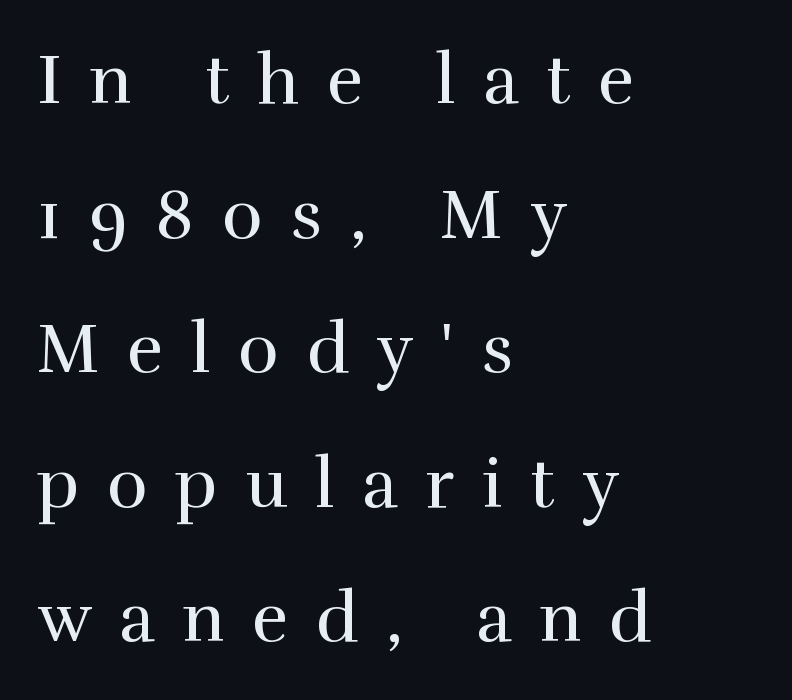
The face used here is rendered with a markedly widened letterfit. Varying glyph widths throughout — classic text-font behaviour. Bold? No — there's no thickening of the strokes. Honestly, there is no underline to notice here at all. The passage shown is typeset with a serif family. Successive baselines arrive slowly, with a big drop between each.
